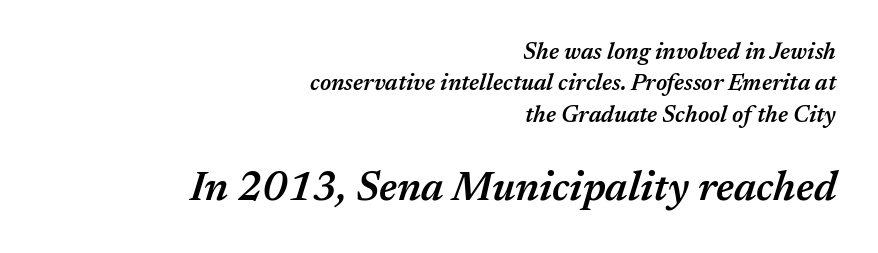
The image shows 41 px semibold type, italic (leaning right); set right-aligned, normal line spacing (1.36x), normal letter spacing, not underlined; the second (bottom) block is 1.78x larger; medium stroke contrast and a medium x-height.
